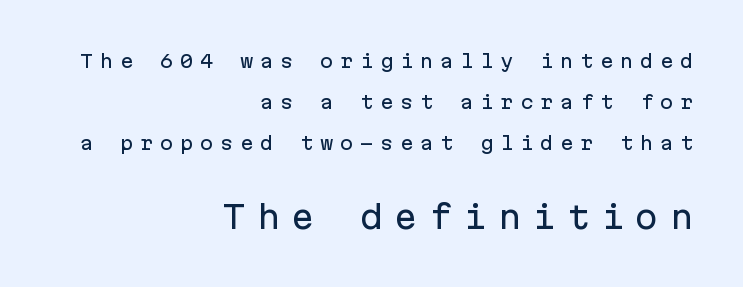
The image shows 31 px sans-serif type, upright, monospaced; set right-aligned, loose line spacing (2.29x), unusually wide letter spacing (+0.36 em), not underlined; the second (bottom) block is 1.72x larger; low stroke contrast and a medium x-height.
